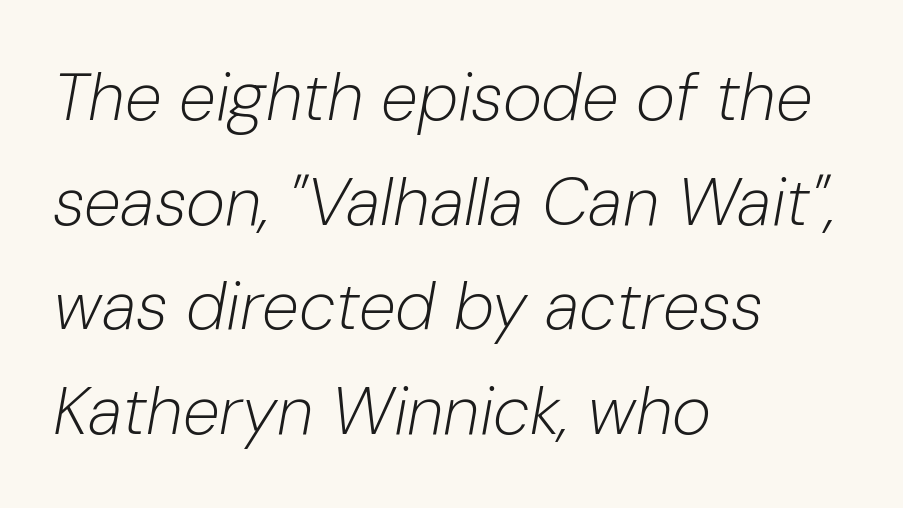
The type is set solid horizontally, with unmodified tracking. No letter is thick-stroked: the sample isn't bold. The compositor pushed each line to the left boundary. The specimen omits any rule beneath the text block's lines.
